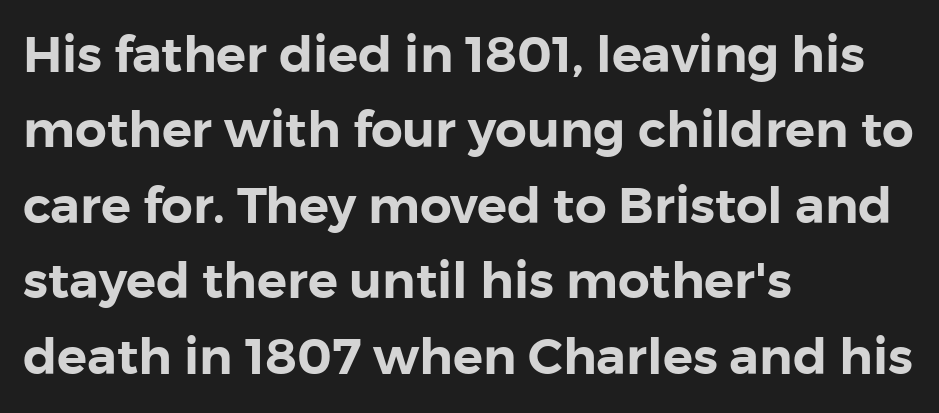
{"serif": "no", "italic": "no", "width": "normal", "stroke_contrast": "low", "x_height": "medium", "monospaced": "no", "underline": "no", "align": "left", "line_spacing": "normal", "line_spacing_ratio": 1.51, "letter_spacing": "normal", "letter_spacing_em": 0.0, "glyph_px": 50}
